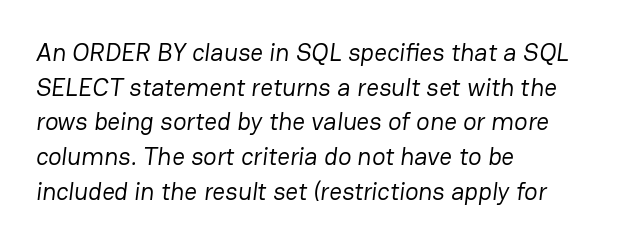
The image shows 25 px text type; set left-aligned, normal line spacing (1.39x), normal letter spacing, not underlined.
